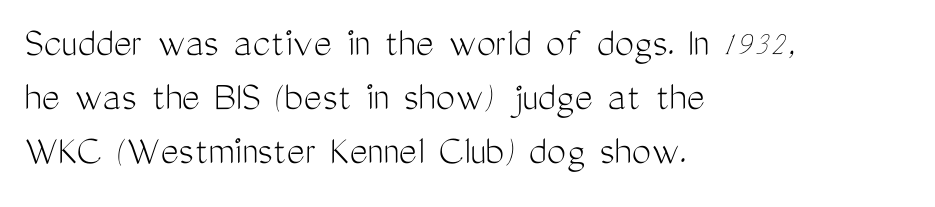
Q: Is the text bold? A: No.
Q: Is the text italic (slanted)? A: No, it is upright.
Q: Is the typeface a serif or a sans-serif typeface? A: Sans-serif.
Q: Is the text underlined? A: No.
Q: How is the paragraph aligned? A: Left-aligned.
Q: Is the spacing between letters normal or unusually wide? A: Normal.
Q: Is the spacing between lines tight, normal or loose? A: Normal.
Q: Width (condensed, normal, or wide)? A: Condensed.
Q: Stroke contrast? A: Medium.
Q: x-height? A: Medium.
Q: Monospaced? A: No.
